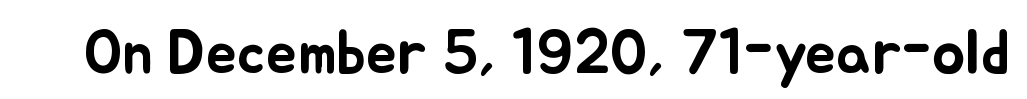
{"italic": "no", "width": "normal", "stroke_contrast": "low", "x_height": "small", "monospaced": "no", "underline": "no", "letter_spacing": "normal", "letter_spacing_em": 0.0, "glyph_px": 62}
